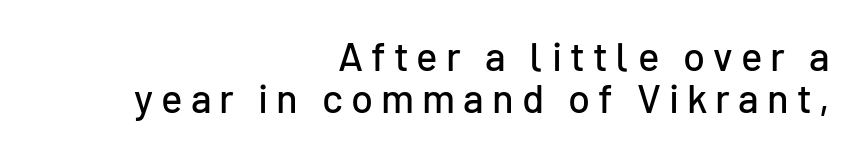
The image shows 40 px sans-serif type, upright; set right-aligned, tight line spacing (1.05x), unusually wide letter spacing (+0.2 em), not underlined; low stroke contrast and a medium x-height.
